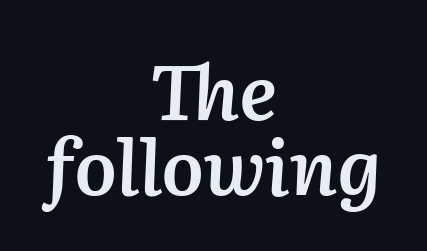
Q: Is the text bold? A: Semi-bold.
Q: Is the text italic (slanted)? A: Yes, it leans right by about 2 degrees.
Q: Is the text underlined? A: No.
Q: How is the paragraph aligned? A: Centered.
Q: Is the spacing between letters normal or unusually wide? A: Normal.
Q: Is the spacing between lines tight, normal or loose? A: Tight.
Q: Width (condensed, normal, or wide)? A: Normal.
Q: Stroke contrast? A: Medium.
Q: x-height? A: Medium.
Q: Monospaced? A: No.
